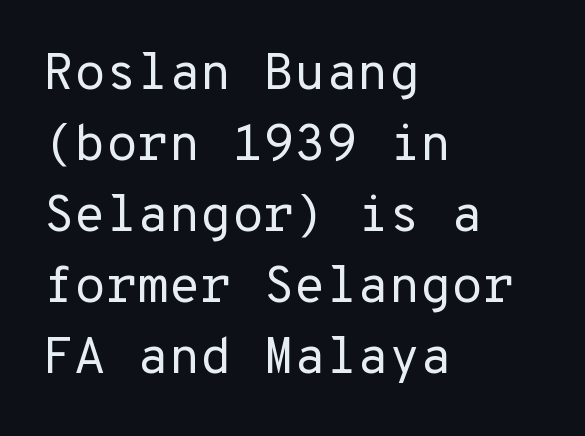
The image shows 51 px regular-weight sans-serif type, upright; set left-aligned, normal line spacing (1.39x), normal letter spacing, not underlined; low stroke contrast and a medium x-height.
